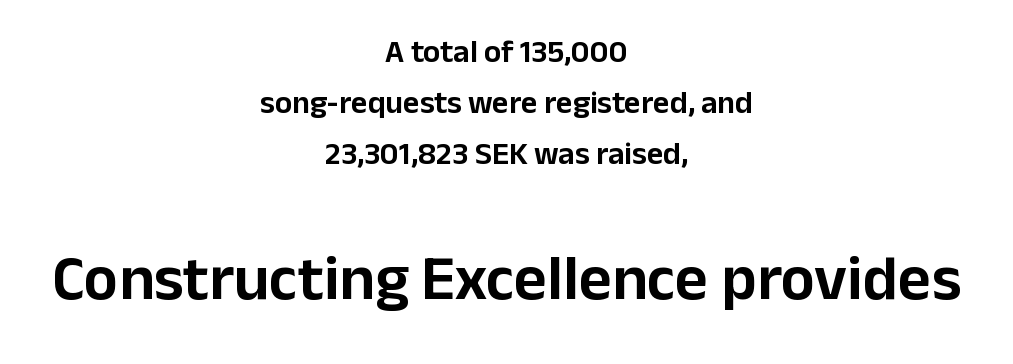
The image shows 64 px sans-serif type, upright; set centered, normal line spacing (1.6x), normal letter spacing, not underlined; the second (bottom) block is 2.0x larger; low stroke contrast and a medium x-height.
